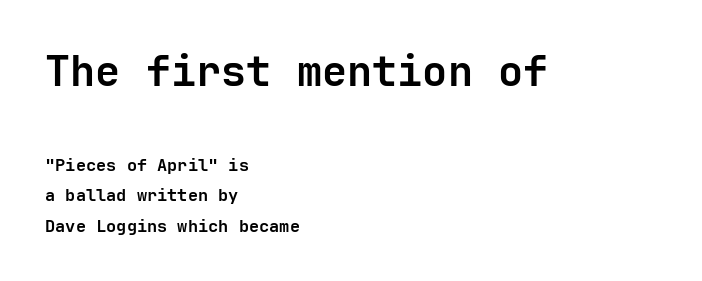
The image shows 42 px semibold sans-serif type, upright; set left-aligned, line spacing 1.79x, normal letter spacing, not underlined; the first (top) block is 2.47x larger; low stroke contrast and a medium x-height.
